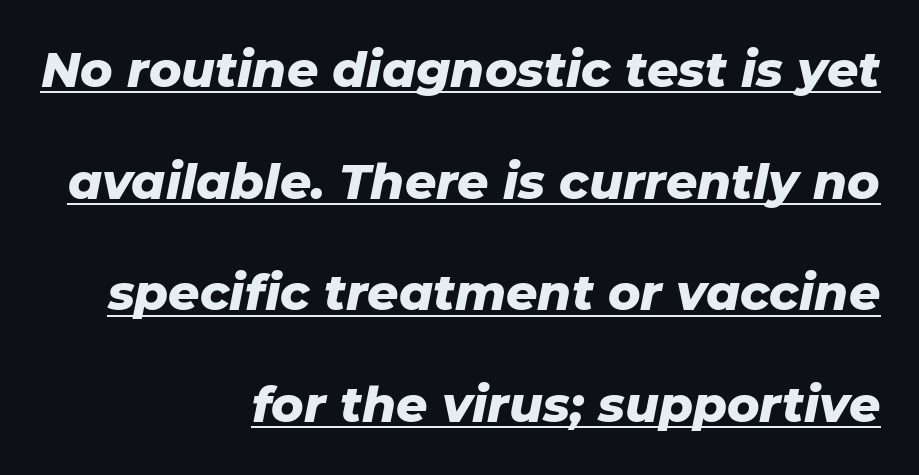
Q: Is the text bold? A: Yes.
Q: Is the text italic (slanted)? A: Yes, it leans right by about 11 degrees.
Q: Is the text underlined? A: Yes.
Q: How is the paragraph aligned? A: Right-aligned.
Q: Is the spacing between letters normal or unusually wide? A: Normal.
Q: Is the spacing between lines tight, normal or loose? A: Loose.
Q: Width (condensed, normal, or wide)? A: Normal.
Q: Stroke contrast? A: Low.
Q: x-height? A: Medium.
Q: Monospaced? A: No.
